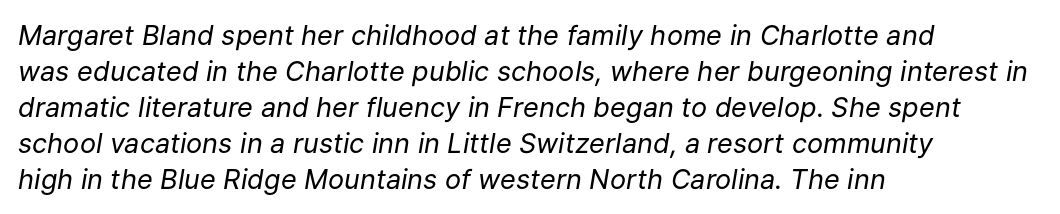
{"italic": "yes", "lean": "right", "slant_degrees": 9, "bold": "no", "underline": "no", "align": "left", "line_spacing": "normal", "line_spacing_ratio": 1.33, "letter_spacing": "normal", "letter_spacing_em": 0.0, "glyph_px": 27}
